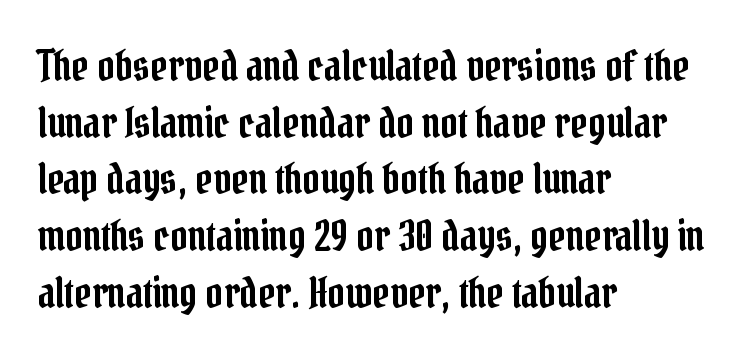
The rows are spaced the way most documents space them. The typesetter chose a ragged-right arrangement here. Unlike italic type, these characters show no tilt at all. This sample uses plain, unmodified letter spacing. Old-style or modern, the face here clearly has serifs. Looks like regular typesetting: each glyph gets only the width it needs.
